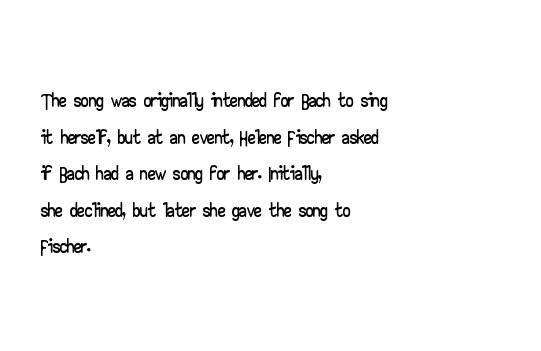
Q: Is the text italic (slanted)? A: No, it is upright.
Q: Is the typeface a serif or a sans-serif typeface? A: Sans-serif.
Q: Is the text underlined? A: No.
Q: How is the paragraph aligned? A: Left-aligned.
Q: Is the spacing between letters normal or unusually wide? A: Normal.
Q: Width (condensed, normal, or wide)? A: Wide.
Q: Stroke contrast? A: Low.
Q: x-height? A: Small.
Q: Monospaced? A: No.
